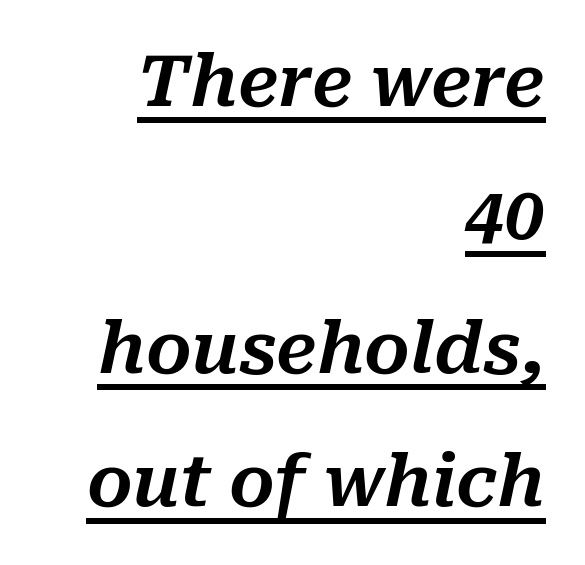
Q: Is the text italic (slanted)? A: Yes, it leans right by about 10 degrees.
Q: Is the text underlined? A: Yes.
Q: How is the paragraph aligned? A: Right-aligned.
Q: Is the spacing between letters normal or unusually wide? A: Normal.
Q: Width (condensed, normal, or wide)? A: Normal.
Q: Stroke contrast? A: Medium.
Q: x-height? A: Medium.
Q: Monospaced? A: No.
